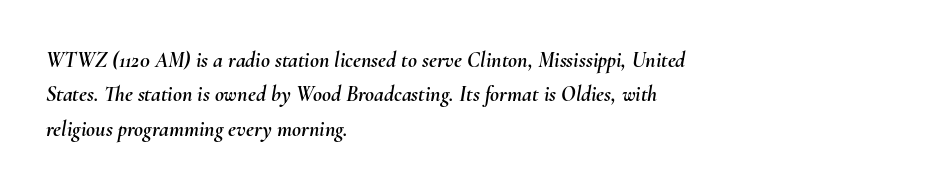
Italic: yes, the glyphs are oblique. Caption: multi-line text, flush left, ragged right. Letters rest on an invisible, unmarked baseline. Observe the ordinary spacing: letters are neighbours, not strangers.
